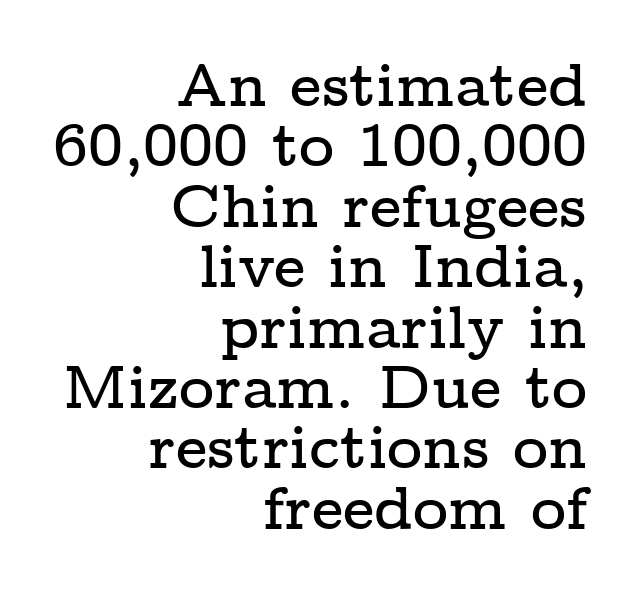
Whoever set this chose condensed vertical rhythm over breathing room. Think of a printed novel: that variable character pitch is what you see here. Glance below the letters and you will spot only blank space. This sample uses plain, unmodified letter spacing.
